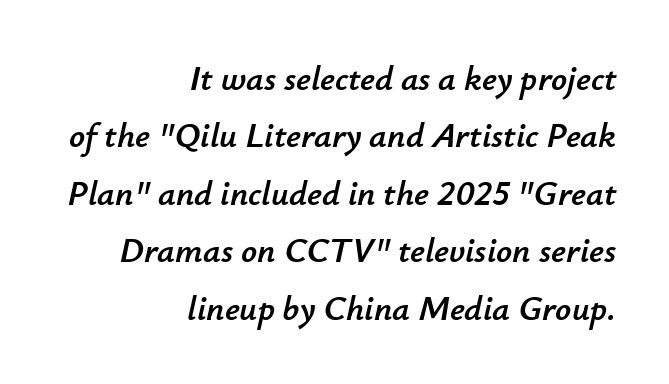
Q: Is the text italic (slanted)? A: Yes, it leans right by about 12 degrees.
Q: Is the text underlined? A: No.
Q: How is the paragraph aligned? A: Right-aligned.
Q: Is the spacing between letters normal or unusually wide? A: Normal.
Q: Is the spacing between lines tight, normal or loose? A: Normal.
Q: Width (condensed, normal, or wide)? A: Normal.
Q: Stroke contrast? A: Low.
Q: x-height? A: Small.
Q: Monospaced? A: No.
